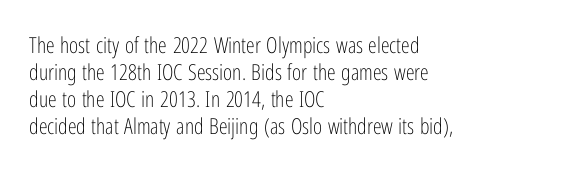
Q: Is the text bold? A: No.
Q: Is the text italic (slanted)? A: No, it is upright.
Q: Is the text underlined? A: No.
Q: How is the paragraph aligned? A: Left-aligned.
Q: Is the spacing between letters normal or unusually wide? A: Normal.
